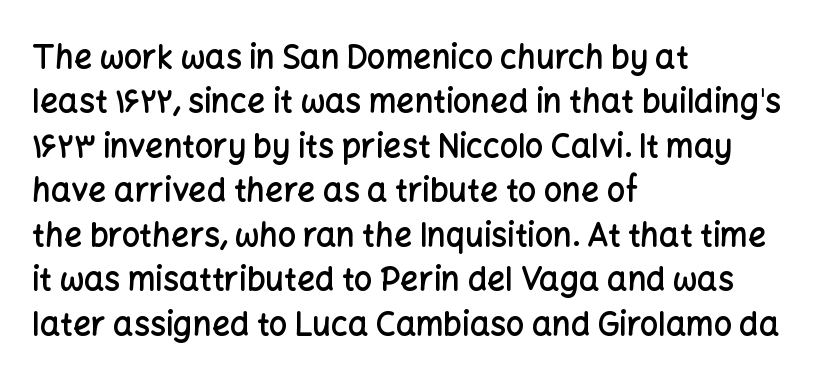
The letterforms sit shoulder to shoulder at normal distance. Quick note: not italic, upright. This sample keeps an unexceptional amount of space between lines. Look at the bottom of the vertical strokes: they stop flat, with no serifs. This is the in-between weight designers call semibold or demi. Clear beneath every line of the passage.
